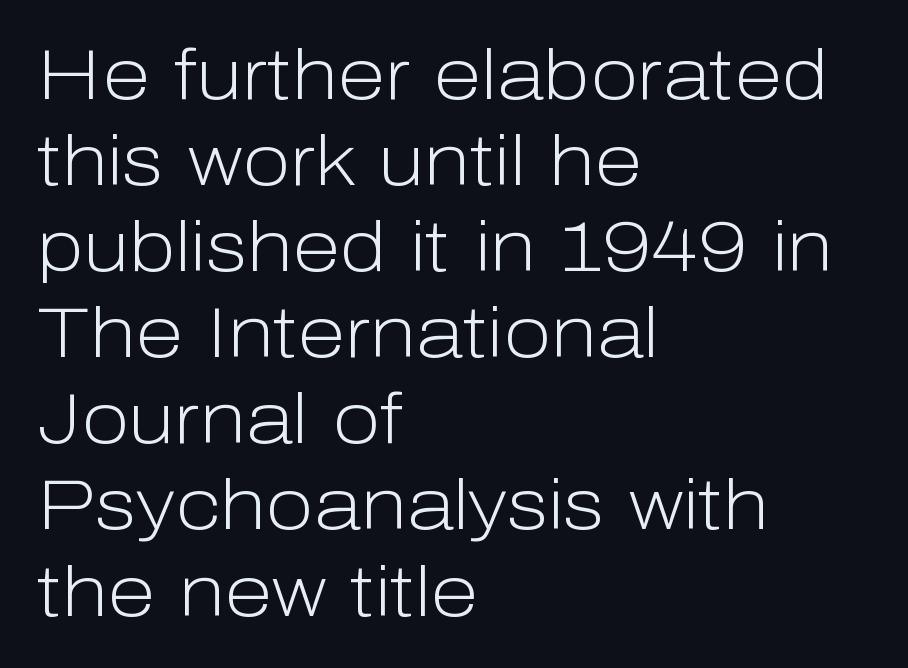
The image shows 70 px light sans-serif type, upright; set left-aligned, line spacing 1.23x, normal letter spacing, not underlined; low stroke contrast and a medium x-height.
